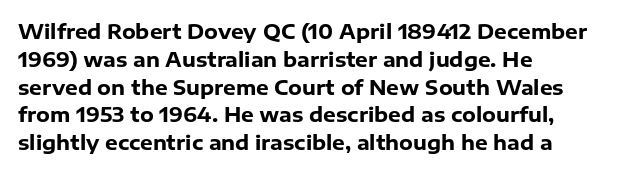
{"italic": "no", "bold": "yes", "underline": "no", "align": "left", "line_spacing": "normal", "line_spacing_ratio": 1.39, "letter_spacing": "normal", "letter_spacing_em": 0.0, "glyph_px": 20}
